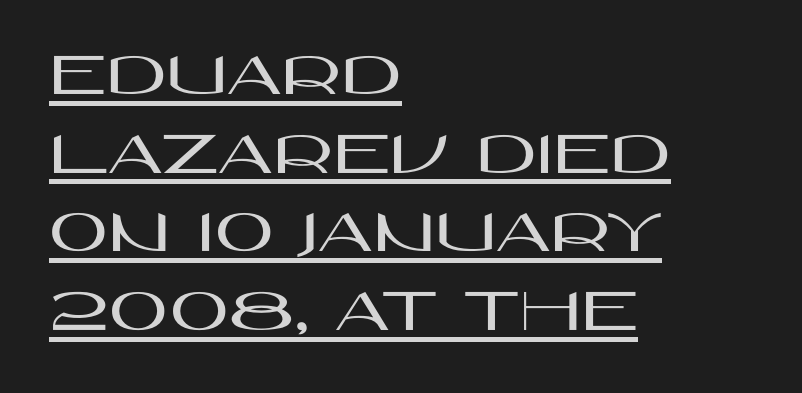
{"serif": "no", "italic": "no", "width": "wide", "stroke_contrast": "high", "x_height": "large", "monospaced": "no", "underline": "yes", "align": "left", "line_spacing_ratio": 1.23, "letter_spacing": "normal", "letter_spacing_em": 0.0, "glyph_px": 64}
